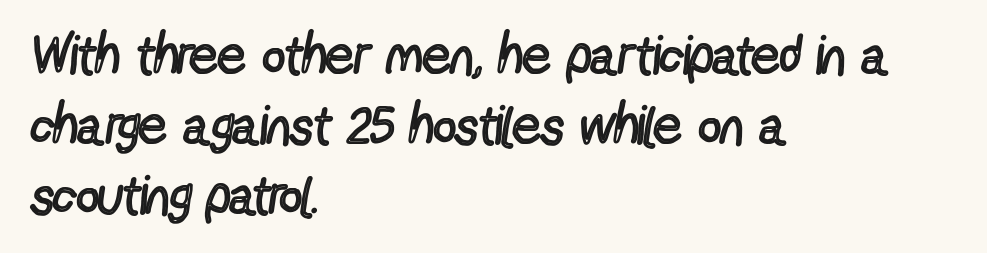
The image shows 55 px regular-weight, condensed sans-serif type; set left-aligned, normal line spacing (1.27x), normal letter spacing, not underlined; a medium x-height.
